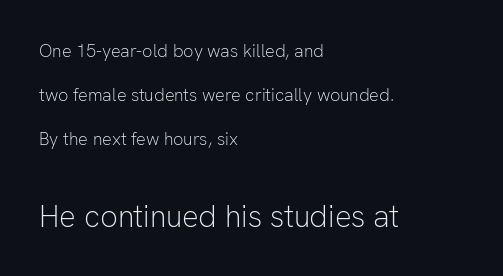
{"serif": "no", "italic": "no", "bold": "no", "weight": "light", "width": "normal", "stroke_contrast": "low", "x_height": "medium", "monospaced": "no", "underline": "no", "align": "left", "line_spacing": "loose", "line_spacing_ratio": 2.44, "letter_spacing": "normal", "letter_spacing_em": 0.0, "larger_block": "second", "size_ratio": 1.72, "glyph_px": 31}
